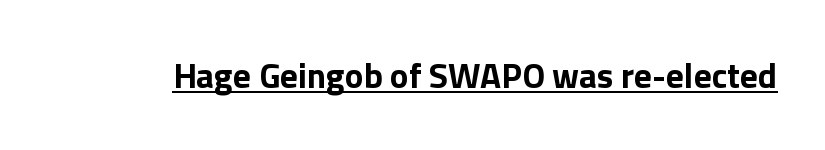
The image shows 35 px bold sans-serif type, upright; set normal letter spacing, underlined; a medium x-height.
